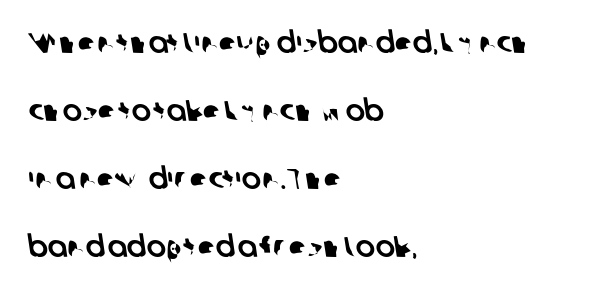
Q: Is the typeface a serif or a sans-serif typeface? A: Sans-serif.
Q: Is the text underlined? A: No.
Q: How is the paragraph aligned? A: Left-aligned.
Q: Is the spacing between letters normal or unusually wide? A: Normal.
Q: Is the spacing between lines tight, normal or loose? A: Loose.
Q: Width (condensed, normal, or wide)? A: Normal.
Q: Stroke contrast? A: Low.
Q: x-height? A: Medium.
Q: Monospaced? A: No.
